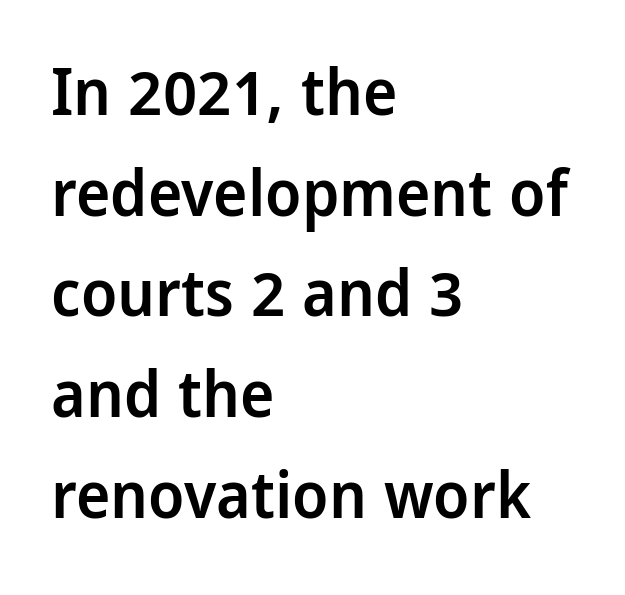
Looks like regular typesetting: each glyph gets only the width it needs. Caption: multi-line text, flush left, ragged right. Each glyph is drawn with semibold strokes, heavier than normal yet not fully bold. The glyphs are unaccompanied by any horizontal stroke below them. The space between consecutive lines is moderate.
